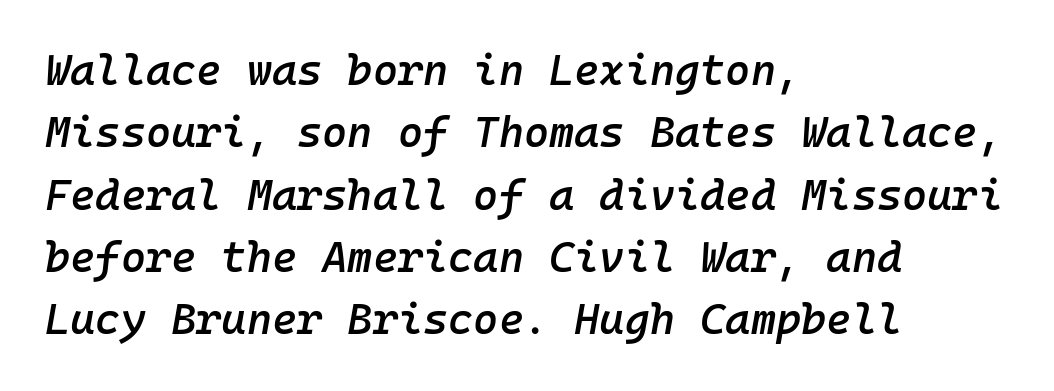
{"italic": "yes", "lean": "right", "slant_degrees": 10, "bold": "semi", "weight": "semibold", "width": "normal", "stroke_contrast": "low", "x_height": "medium", "monospaced": "yes", "underline": "no", "align": "left", "line_spacing": "normal", "line_spacing_ratio": 1.45, "letter_spacing": "normal", "letter_spacing_em": 0.0, "glyph_px": 43}
